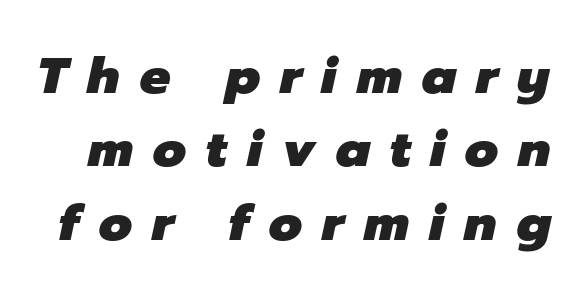
{"italic": "yes", "lean": "right", "slant_degrees": 12, "bold": "yes", "weight": "heavy", "width": "normal", "stroke_contrast": "low", "x_height": "medium", "monospaced": "no", "underline": "no", "line_spacing": "normal", "line_spacing_ratio": 1.44, "letter_spacing": "wide", "letter_spacing_em": 0.39, "glyph_px": 51}
